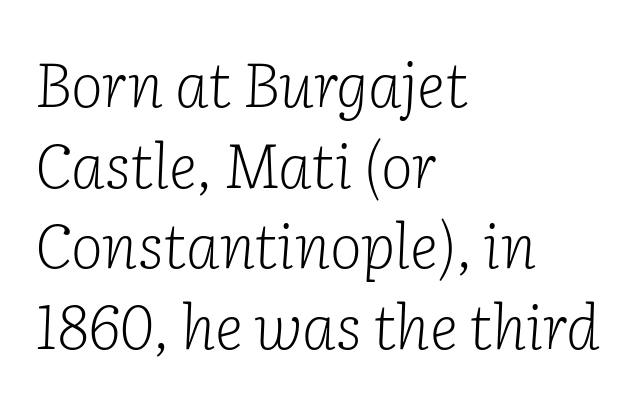
{"serif": "yes", "italic": "yes", "lean": "right", "slant_degrees": 2, "bold": "no", "weight": "light", "width": "normal", "stroke_contrast": "low", "x_height": "medium", "monospaced": "no", "underline": "no", "align": "left", "line_spacing": "normal", "line_spacing_ratio": 1.32, "letter_spacing": "normal", "letter_spacing_em": 0.0, "glyph_px": 61}
